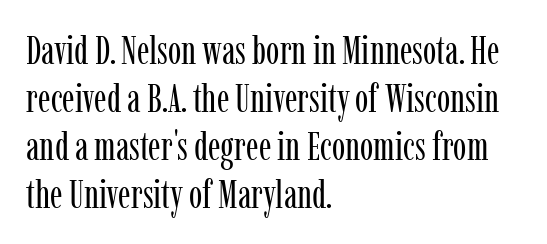
The typography opts for an upright posture over an oblique one. The passage shown is not underscored anywhere. Honestly, the letter spacing is just normal — you wouldn't notice it. Is this a sans? No — the strokes have serifs. If you drew a ruler down the left edge, every line would touch it. A light-to-regular cut is what we see here.
